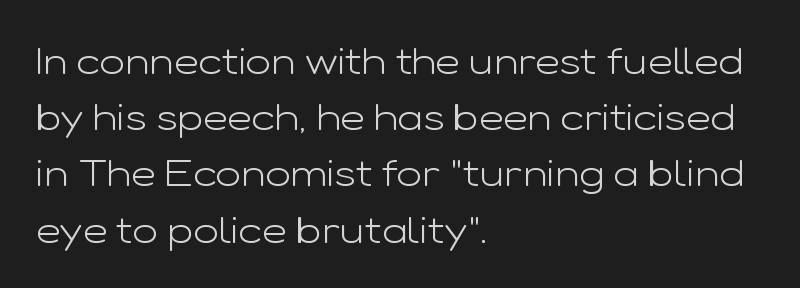
The letters carry no serifs — their stems end cleanly without finishing strokes. The string is rendered with underlining switched off. Leading matches the norm, producing a regular column. This sample uses an upright cut, with every glyph sitting square on the baseline.
